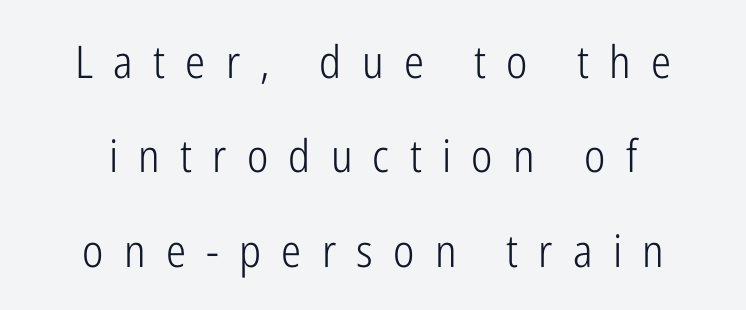
{"serif": "no", "italic": "no", "bold": "no", "weight": "light", "width": "condensed", "stroke_contrast": "low", "x_height": "medium", "monospaced": "no", "underline": "no", "align": "center", "line_spacing": "loose", "line_spacing_ratio": 2.1, "letter_spacing": "wide", "letter_spacing_em": 0.45, "glyph_px": 45}
